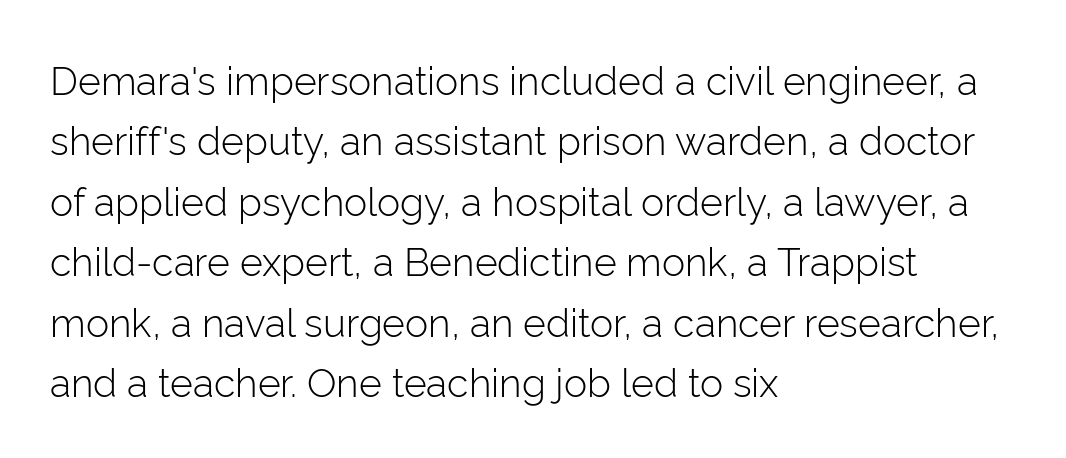
Do the characters align in a grid? No, the font is proportional. Observe the ordinary spacing: letters are neighbours, not strangers. The space directly below the letters is spotless. Weight: not bold — regular or lighter. Which margin do the lines hug? The left one — the right edge is uneven. Serif or sans? Sans — the stroke terminals are bare.
